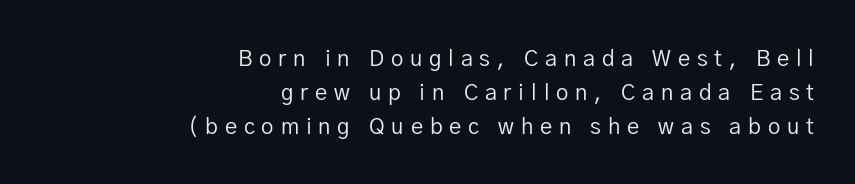
{"italic": "no", "bold": "no", "underline": "no", "align": "right", "line_spacing": "normal", "line_spacing_ratio": 1.55, "letter_spacing": "wide", "letter_spacing_em": 0.31, "glyph_px": 22}
